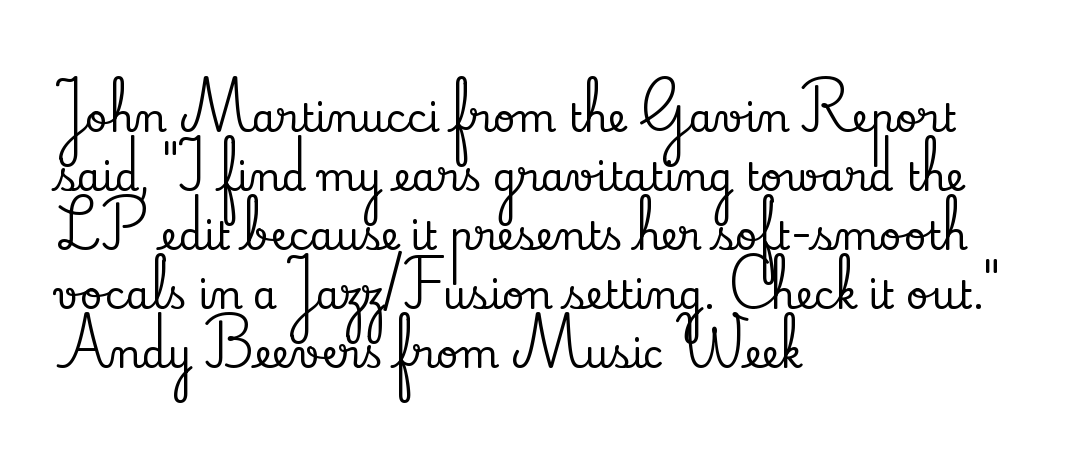
{"serif": "yes", "italic": "no", "width": "normal", "stroke_contrast": "low", "x_height": "small", "monospaced": "no", "underline": "no", "align": "left", "line_spacing": "normal", "line_spacing_ratio": 1.51, "letter_spacing": "normal", "letter_spacing_em": 0.0, "glyph_px": 39}
